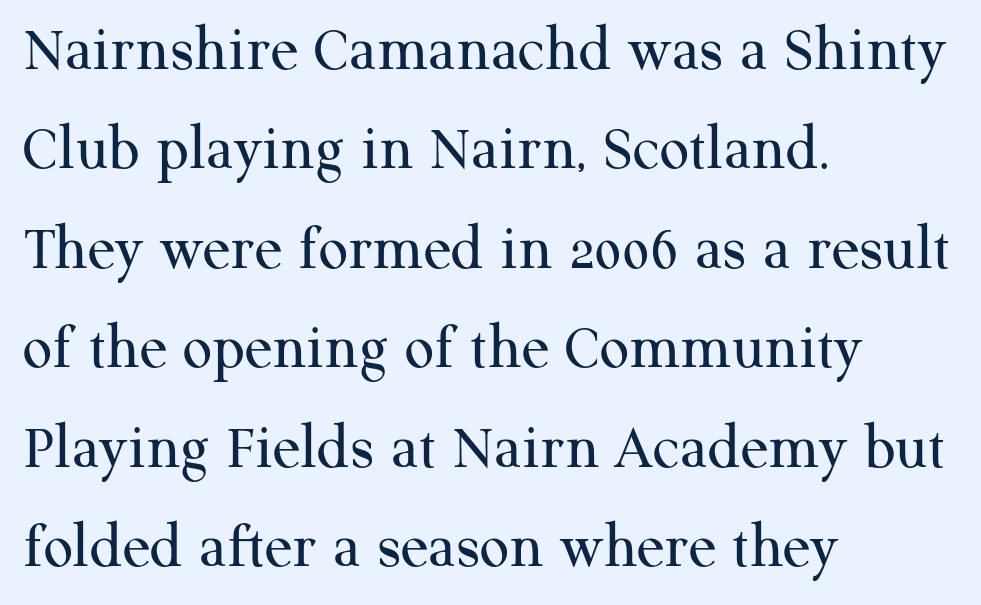
Q: Is the text bold? A: No.
Q: Is the text italic (slanted)? A: No, it is upright.
Q: Is the typeface a serif or a sans-serif typeface? A: Serif.
Q: Is the text underlined? A: No.
Q: How is the paragraph aligned? A: Left-aligned.
Q: Is the spacing between letters normal or unusually wide? A: Normal.
Q: Is the spacing between lines tight, normal or loose? A: Normal.
Q: Width (condensed, normal, or wide)? A: Normal.
Q: Stroke contrast? A: Medium.
Q: x-height? A: Medium.
Q: Monospaced? A: No.
